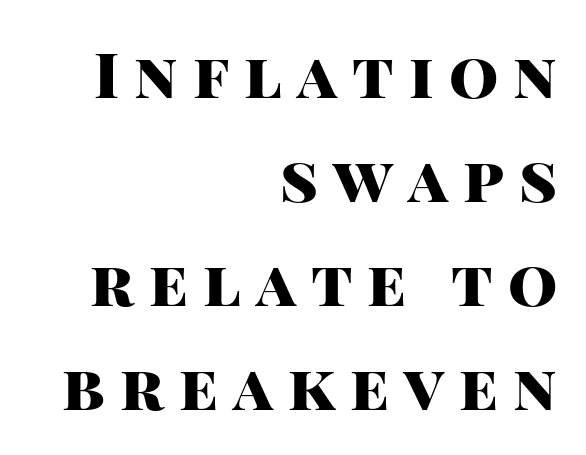
The image shows 63 px heavy sans-serif type, upright; set right-aligned, normal line spacing (1.65x), unusually wide letter spacing (+0.24 em), not underlined; high stroke contrast and a large x-height.
